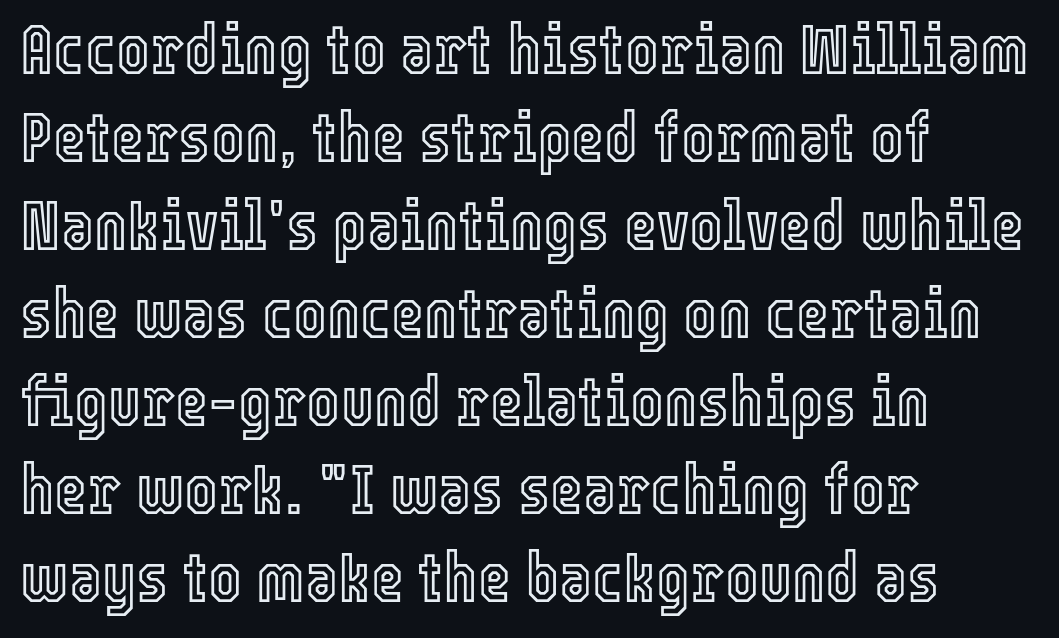
{"italic": "no", "width": "condensed", "x_height": "medium", "monospaced": "no", "underline": "no", "align": "left", "line_spacing_ratio": 1.24, "letter_spacing": "normal", "letter_spacing_em": 0.0, "glyph_px": 71}
